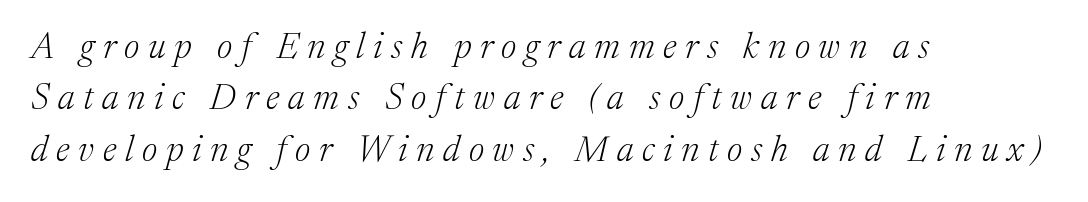
Little horizontal feet cap the strokes, marking this as serif type. Is the block centered? No — it sits flush against the left margin. Looks like regular typesetting: each glyph gets only the width it needs. Observe the wide spacing: letters keep a clear distance from each other. On a weight scale, this lands at 450 or below. Tall strokes in this sample are angled rather than plumb.
